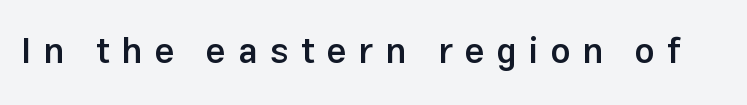
The image shows 35 px semibold sans-serif type, upright; set unusually wide letter spacing (+0.35 em), not underlined; low stroke contrast and a medium x-height.
